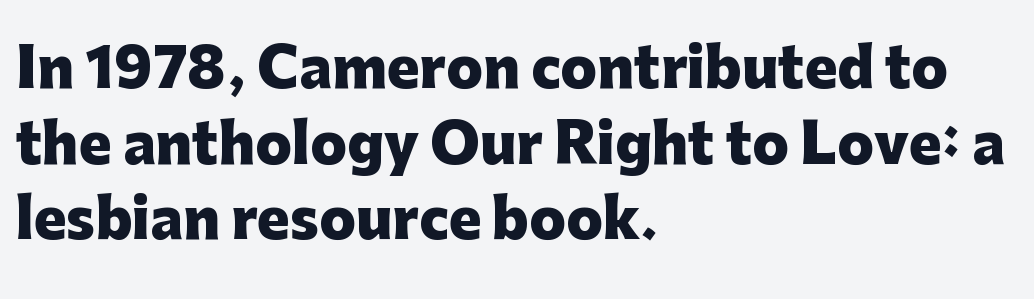
Q: Is the text bold? A: Yes.
Q: Is the text italic (slanted)? A: No, it is upright.
Q: Is the typeface a serif or a sans-serif typeface? A: Sans-serif.
Q: Is the text underlined? A: No.
Q: How is the paragraph aligned? A: Left-aligned.
Q: Is the spacing between letters normal or unusually wide? A: Normal.
Q: Is the spacing between lines tight, normal or loose? A: Normal.
Q: Width (condensed, normal, or wide)? A: Normal.
Q: Stroke contrast? A: Low.
Q: x-height? A: Medium.
Q: Monospaced? A: No.
